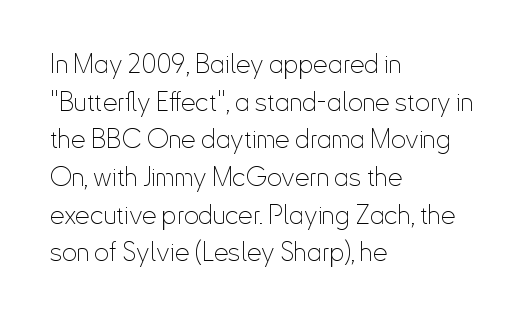
This sample is left-justified, so line endings fall wherever the words run out. Short note: letters normally spaced. These lines were composed using upright roman letters. Nothing heavy about these letters — not bold at all. The glyphs are unaccompanied by any horizontal stroke below them. Quick note: interline space is typical.
